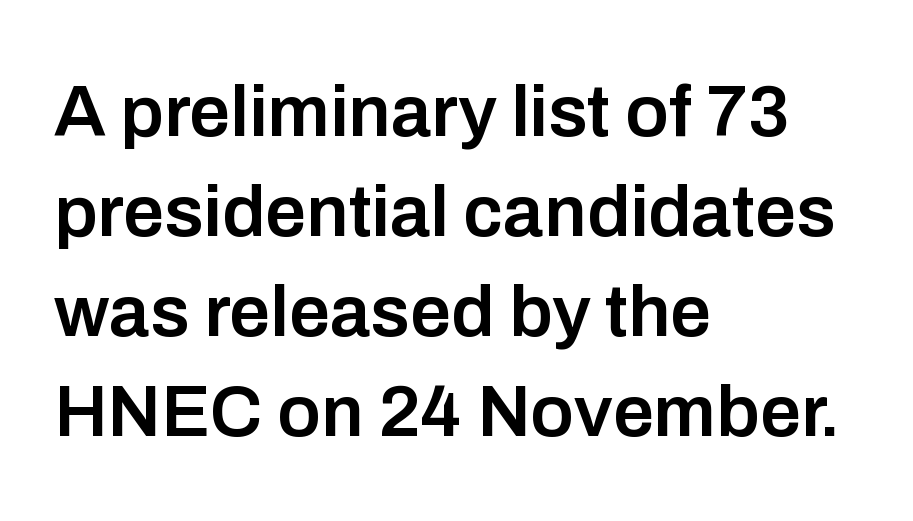
{"serif": "no", "italic": "no", "bold": "semi", "weight": "semibold", "width": "normal", "stroke_contrast": "low", "x_height": "medium", "monospaced": "no", "underline": "no", "align": "left", "line_spacing": "normal", "line_spacing_ratio": 1.37, "letter_spacing": "normal", "letter_spacing_em": 0.0, "glyph_px": 73}
